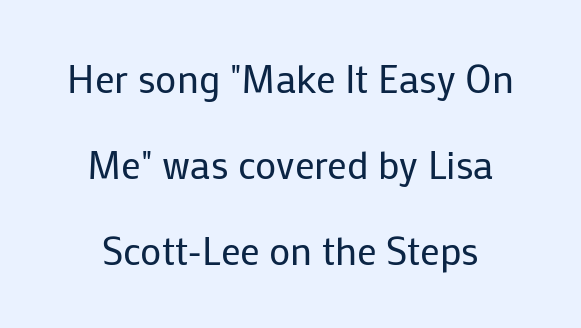
This sample has the flowing, uneven cadence of proportional lettering. Heft: none added — not bold. The leading is generous, giving the passage an open texture. Tall strokes in this sample are plumb rather than angled. The type family on display is of the sans-serif kind.
